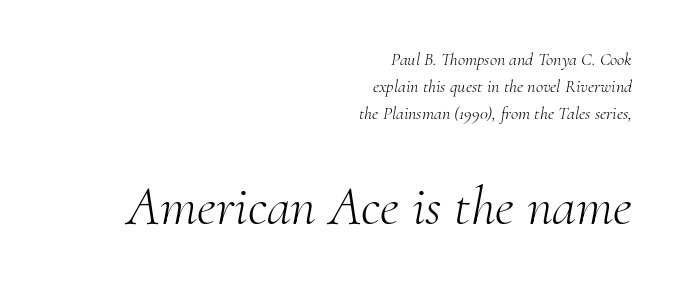
Q: Is the text bold? A: No.
Q: Is the text italic (slanted)? A: Yes, it leans right by about 10 degrees.
Q: Is the typeface a serif or a sans-serif typeface? A: Serif.
Q: Is the text underlined? A: No.
Q: How is the paragraph aligned? A: Right-aligned.
Q: Is the spacing between letters normal or unusually wide? A: Normal.
Q: Is the spacing between lines tight, normal or loose? A: Normal.
Q: Which block of text is set in a larger size, the first (top) or the second (bottom)? A: The second (bottom) one.
Q: Width (condensed, normal, or wide)? A: Normal.
Q: Stroke contrast? A: Medium.
Q: x-height? A: Small.
Q: Monospaced? A: No.
